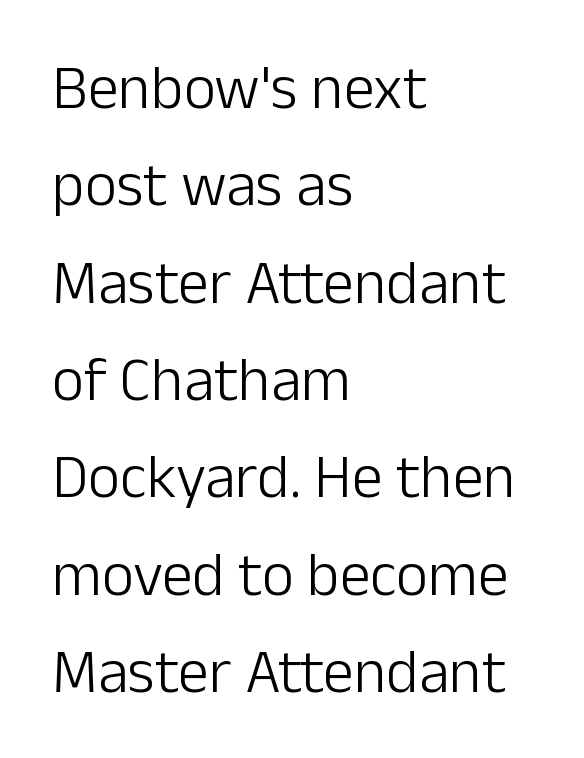
Q: Is the text bold? A: No.
Q: Is the text italic (slanted)? A: No, it is upright.
Q: Is the typeface a serif or a sans-serif typeface? A: Sans-serif.
Q: Is the text underlined? A: No.
Q: How is the paragraph aligned? A: Left-aligned.
Q: Is the spacing between letters normal or unusually wide? A: Normal.
Q: Is the spacing between lines tight, normal or loose? A: Normal.
Q: Width (condensed, normal, or wide)? A: Normal.
Q: Stroke contrast? A: Low.
Q: x-height? A: Medium.
Q: Monospaced? A: No.
